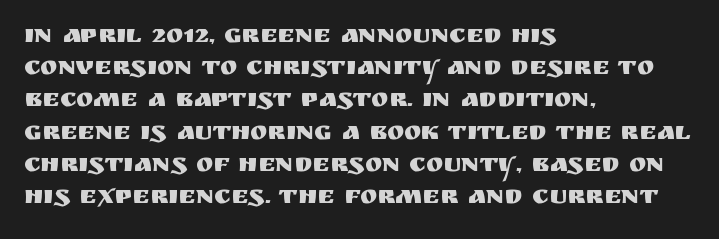
Q: Is the text italic (slanted)? A: No, it is upright.
Q: Is the text underlined? A: No.
Q: How is the paragraph aligned? A: Left-aligned.
Q: Is the spacing between letters normal or unusually wide? A: Normal.
